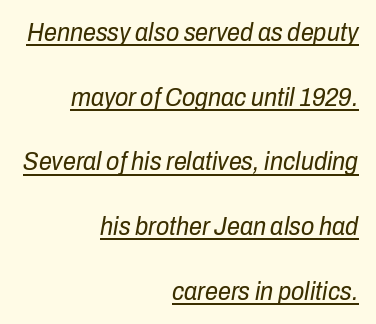
This rendering leaves character spacing at its baseline value. The typesetter has applied underlining to the passage shown. The strokes are not fattened; the text isn't bold. Loosely led — the rows are spread out. Right-aligned paragraph, ragged on the left.
